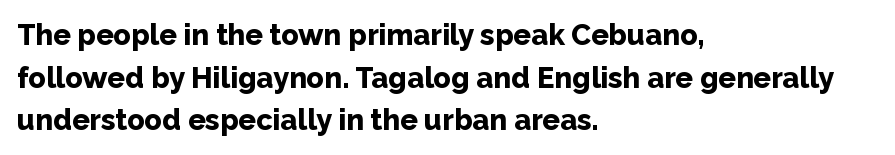
Q: Is the text bold? A: Yes.
Q: Is the text italic (slanted)? A: No, it is upright.
Q: Is the typeface a serif or a sans-serif typeface? A: Sans-serif.
Q: Is the text underlined? A: No.
Q: How is the paragraph aligned? A: Left-aligned.
Q: Is the spacing between letters normal or unusually wide? A: Normal.
Q: Is the spacing between lines tight, normal or loose? A: Normal.
Q: Width (condensed, normal, or wide)? A: Normal.
Q: Stroke contrast? A: Low.
Q: x-height? A: Medium.
Q: Monospaced? A: No.
